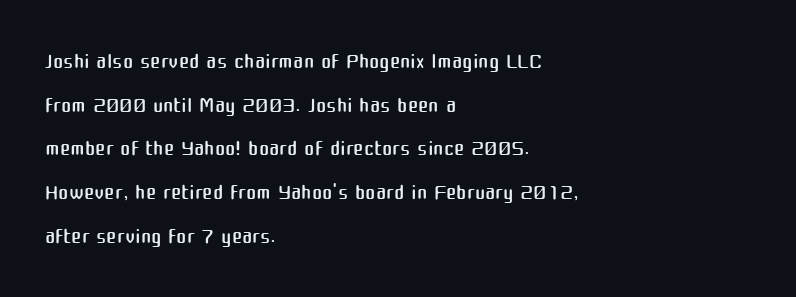
The image shows 31 px regular-weight sans-serif type, upright; set left-aligned, normal line spacing (1.41x), normal letter spacing, not underlined; medium stroke contrast and a medium x-height.
